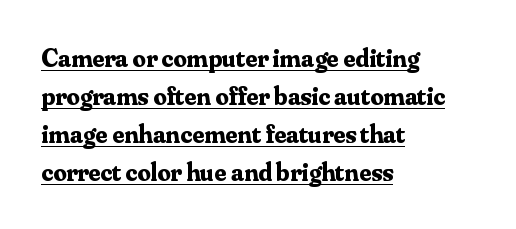
Q: Is the text bold? A: Yes.
Q: Is the text italic (slanted)? A: No, it is upright.
Q: Is the text underlined? A: Yes.
Q: How is the paragraph aligned? A: Left-aligned.
Q: Is the spacing between letters normal or unusually wide? A: Normal.
Q: Is the spacing between lines tight, normal or loose? A: Normal.
